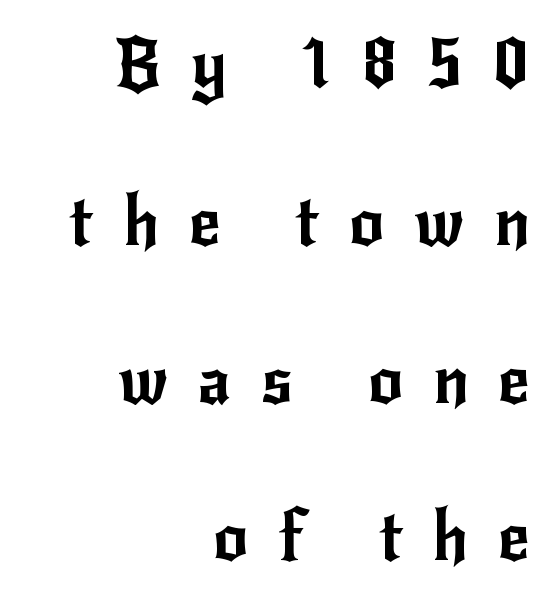
Q: Is the text italic (slanted)? A: No, it is upright.
Q: Is the typeface a serif or a sans-serif typeface? A: Sans-serif.
Q: Is the text underlined? A: No.
Q: How is the paragraph aligned? A: Right-aligned.
Q: Is the spacing between letters normal or unusually wide? A: Unusually wide.
Q: Is the spacing between lines tight, normal or loose? A: Loose.
Q: Width (condensed, normal, or wide)? A: Normal.
Q: Stroke contrast? A: Low.
Q: x-height? A: Small.
Q: Monospaced? A: No.
